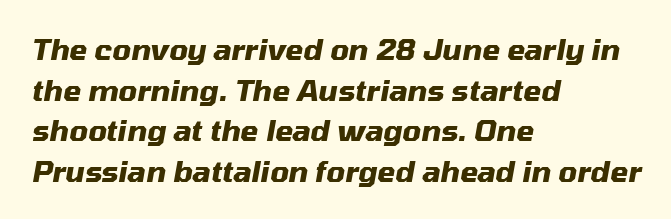
The image shows 29 px heavy type, italic (leaning right); set left-aligned, normal line spacing (1.4x), normal letter spacing, not underlined; medium stroke contrast and a medium x-height.
